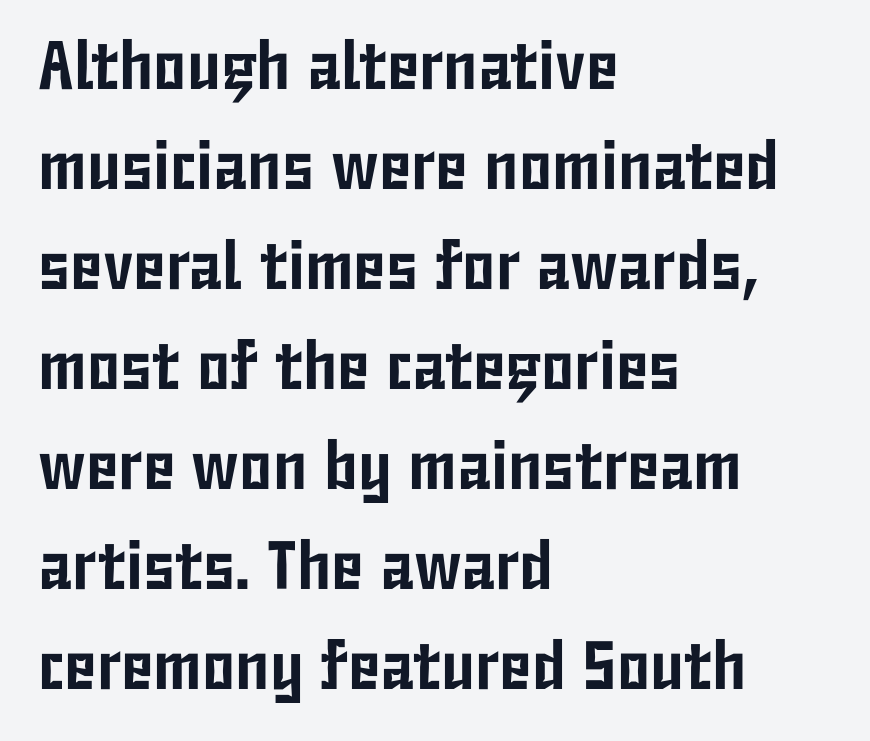
{"serif": "no", "italic": "no", "width": "condensed", "stroke_contrast": "low", "x_height": "medium", "monospaced": "no", "underline": "no", "align": "left", "line_spacing": "normal", "line_spacing_ratio": 1.47, "letter_spacing": "normal", "letter_spacing_em": 0.0, "glyph_px": 68}
